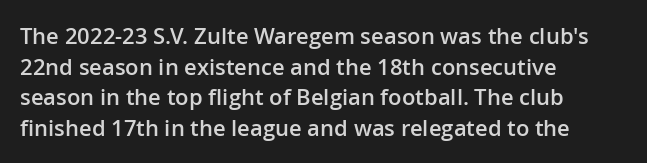
The image shows 22 px text type, upright; set left-aligned, normal line spacing (1.39x), normal letter spacing, not underlined.
